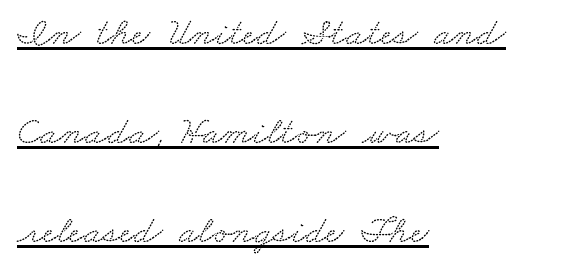
{"width": "wide", "stroke_contrast": "low", "x_height": "small", "monospaced": "no", "underline": "yes", "align": "left", "line_spacing": "loose", "line_spacing_ratio": 2.47, "letter_spacing": "normal", "letter_spacing_em": 0.0, "glyph_px": 40}
